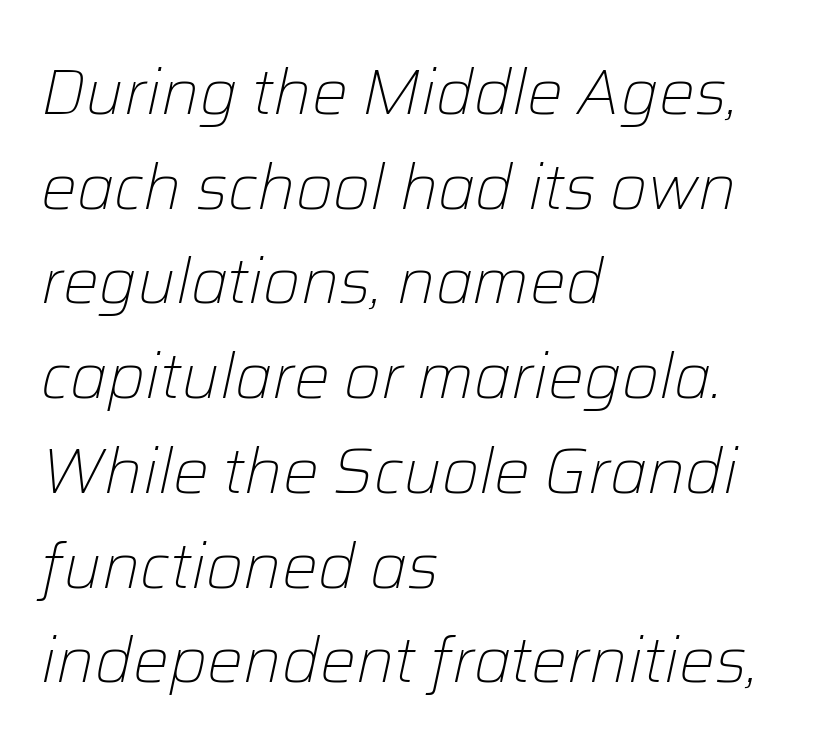
{"italic": "yes", "lean": "right", "slant_degrees": 12, "bold": "no", "weight": "light", "width": "normal", "stroke_contrast": "low", "x_height": "medium", "monospaced": "no", "underline": "no", "align": "left", "line_spacing": "normal", "line_spacing_ratio": 1.48, "letter_spacing": "normal", "letter_spacing_em": 0.0, "glyph_px": 64}
